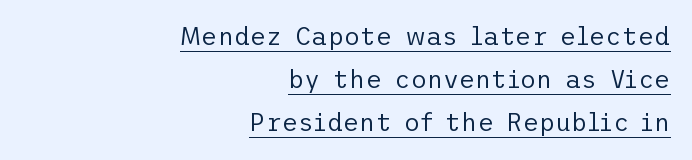
{"italic": "no", "bold": "no", "underline": "yes", "align": "right", "line_spacing_ratio": 1.73, "letter_spacing": "normal", "letter_spacing_em": 0.0, "glyph_px": 25}
